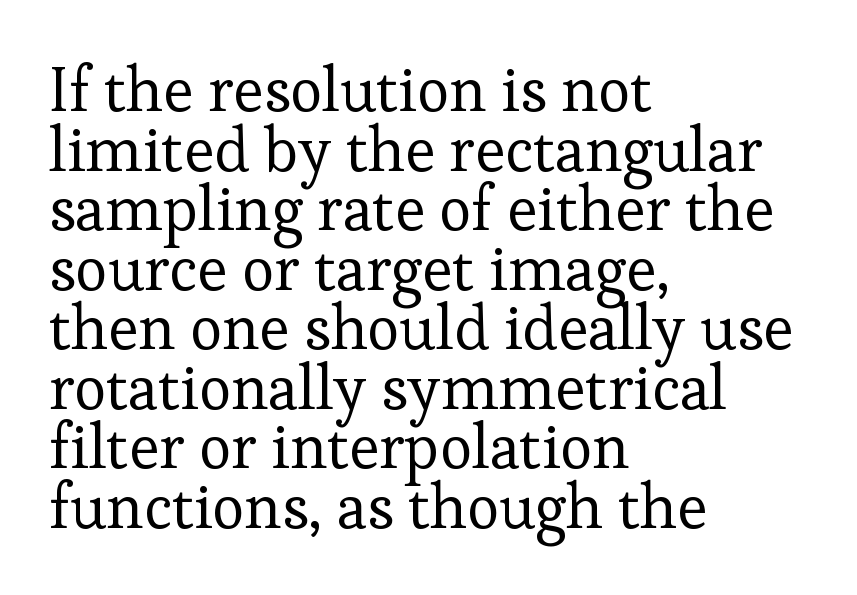
The image shows 62 px regular-weight serif type, upright; set left-aligned, tight line spacing (0.96x), normal letter spacing, not underlined; low stroke contrast and a medium x-height.
